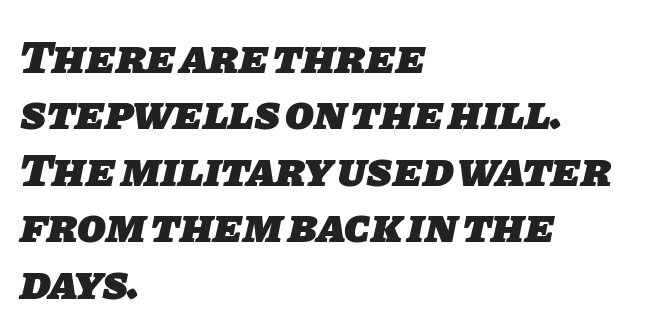
{"bold": "yes", "weight": "heavy", "width": "normal", "stroke_contrast": "low", "x_height": "large", "monospaced": "no", "underline": "no", "align": "left", "line_spacing_ratio": 1.2, "letter_spacing": "normal", "letter_spacing_em": 0.0, "glyph_px": 47}
